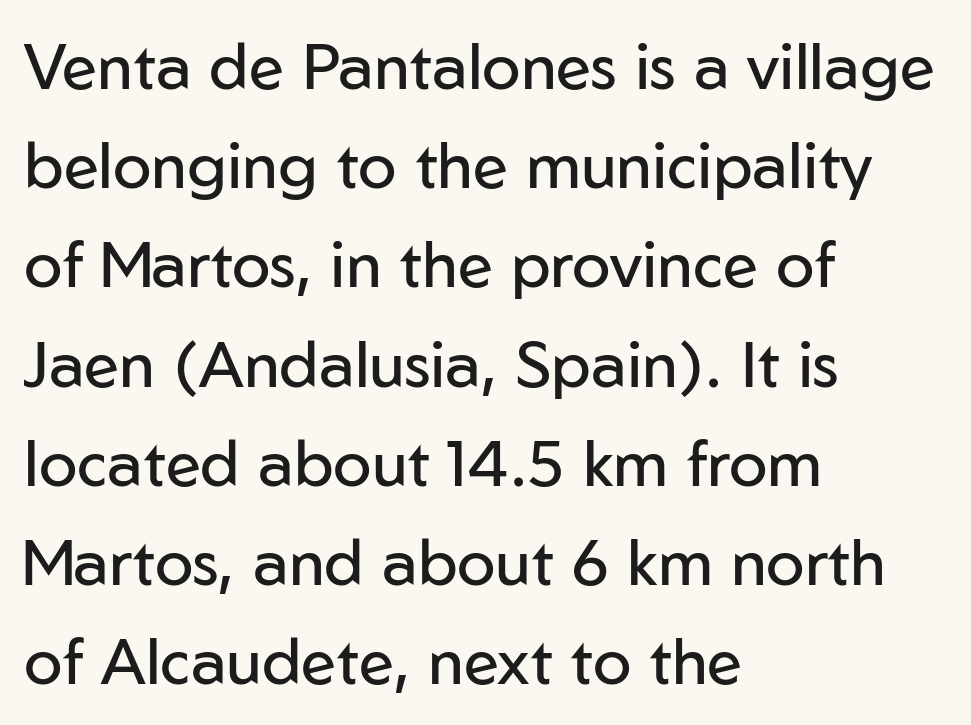
Note the varied advance widths — an 'i' is clearly narrower than an 'm'. Stroke thickness stays within the range of a standard reading face or lighter. Style check: upright. The setting favours the left margin, as ordinary paragraphs usually do.
